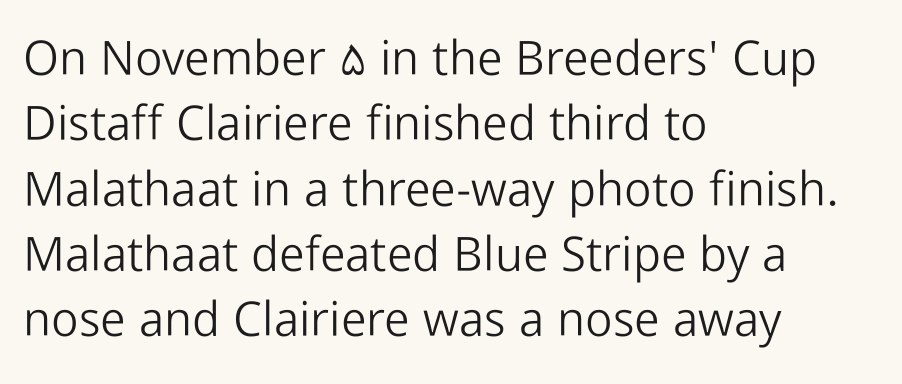
The image shows 48 px light sans-serif type, upright; set left-aligned, normal line spacing (1.36x), normal letter spacing, not underlined; low stroke contrast and a medium x-height.
